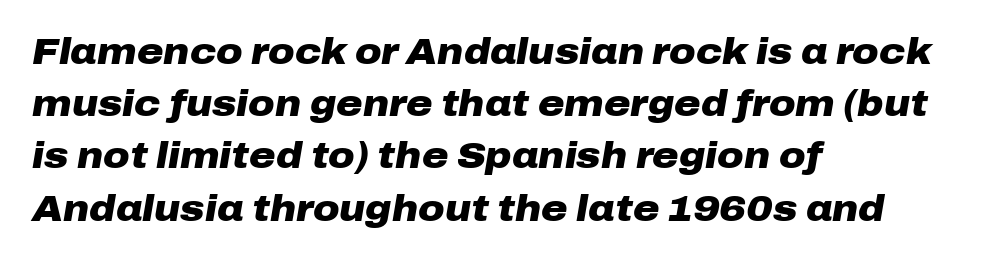
Glance below the letters and you will spot only blank space. An italicized treatment has been applied to the whole sample. Is the block centered? No — it sits flush against the left margin. Successive baselines arrive at the customary interval. The letterforms sit shoulder to shoulder at normal distance.
